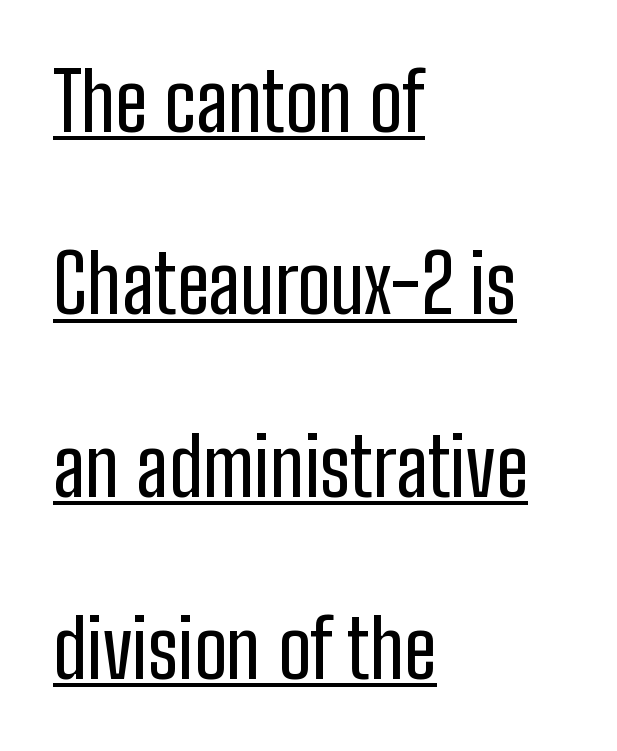
The image shows 80 px condensed sans-serif type, upright; set left-aligned, loose line spacing (2.28x), normal letter spacing, underlined; low stroke contrast and a medium x-height.
